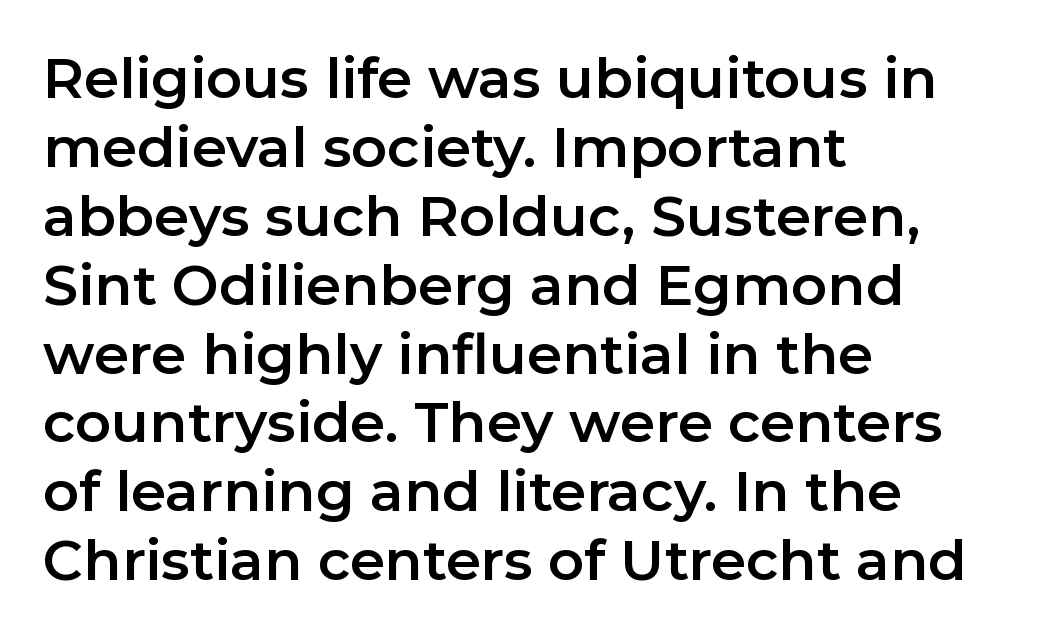
Posture: upright roman. The paragraph has a hard left edge and a soft right edge. Is this a sans? Yes — the strokes have no serifs. Note the varied advance widths — an 'i' is clearly narrower than an 'm'. Check the space under the baseline: it is left empty.
